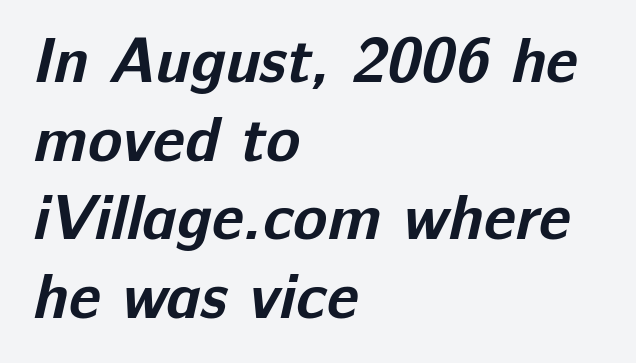
{"serif": "no", "bold": "yes", "weight": "bold", "width": "normal", "stroke_contrast": "low", "x_height": "medium", "monospaced": "no", "underline": "no", "align": "left", "line_spacing": "normal", "line_spacing_ratio": 1.25, "letter_spacing": "normal", "letter_spacing_em": 0.0, "glyph_px": 63}
